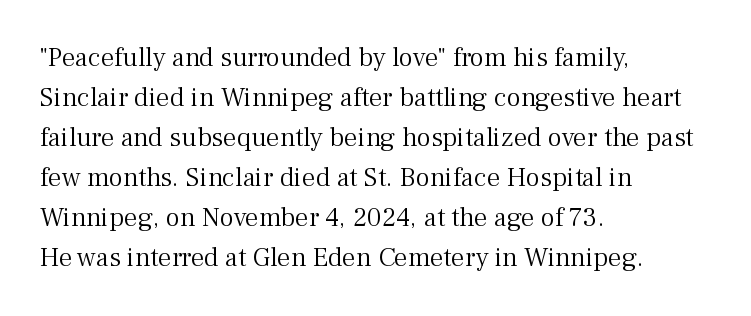
Q: Is the text bold? A: No.
Q: Is the text italic (slanted)? A: No, it is upright.
Q: Is the text underlined? A: No.
Q: How is the paragraph aligned? A: Left-aligned.
Q: Is the spacing between letters normal or unusually wide? A: Normal.
Q: Is the spacing between lines tight, normal or loose? A: Normal.
